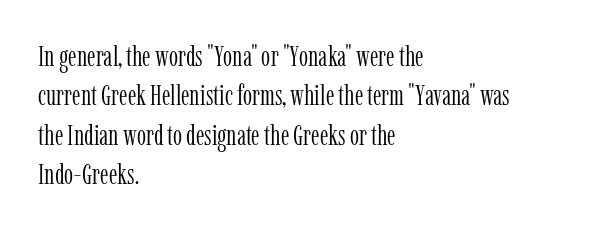
Q: Is the text bold? A: No.
Q: Is the text italic (slanted)? A: No, it is upright.
Q: Is the typeface a serif or a sans-serif typeface? A: Serif.
Q: Is the text underlined? A: No.
Q: How is the paragraph aligned? A: Left-aligned.
Q: Is the spacing between letters normal or unusually wide? A: Normal.
Q: Is the spacing between lines tight, normal or loose? A: Normal.
Q: Width (condensed, normal, or wide)? A: Condensed.
Q: Stroke contrast? A: Low.
Q: x-height? A: Medium.
Q: Monospaced? A: No.
